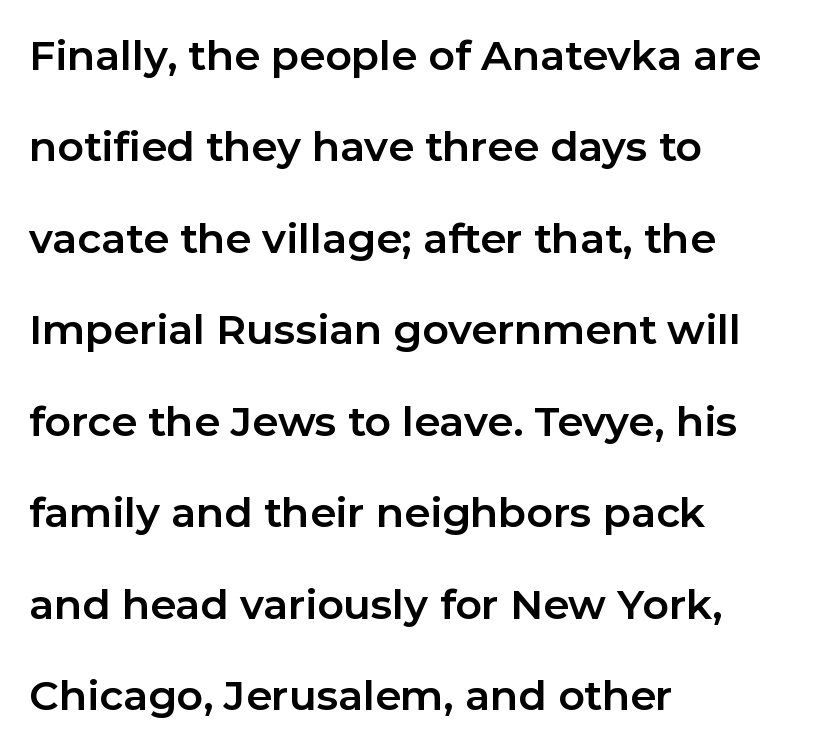
{"serif": "no", "italic": "no", "bold": "yes", "weight": "bold", "width": "normal", "stroke_contrast": "low", "x_height": "medium", "monospaced": "no", "underline": "no", "align": "left", "line_spacing": "loose", "line_spacing_ratio": 2.23, "letter_spacing": "normal", "letter_spacing_em": 0.0, "glyph_px": 41}
